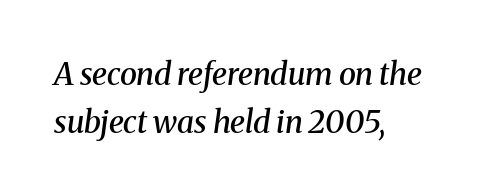
Q: Is the text bold? A: Semi-bold.
Q: Is the text italic (slanted)? A: Yes, it leans right by about 8 degrees.
Q: Is the typeface a serif or a sans-serif typeface? A: Serif.
Q: Is the text underlined? A: No.
Q: How is the paragraph aligned? A: Left-aligned.
Q: Is the spacing between letters normal or unusually wide? A: Normal.
Q: Is the spacing between lines tight, normal or loose? A: Normal.
Q: Width (condensed, normal, or wide)? A: Normal.
Q: Stroke contrast? A: Medium.
Q: x-height? A: Medium.
Q: Monospaced? A: No.
